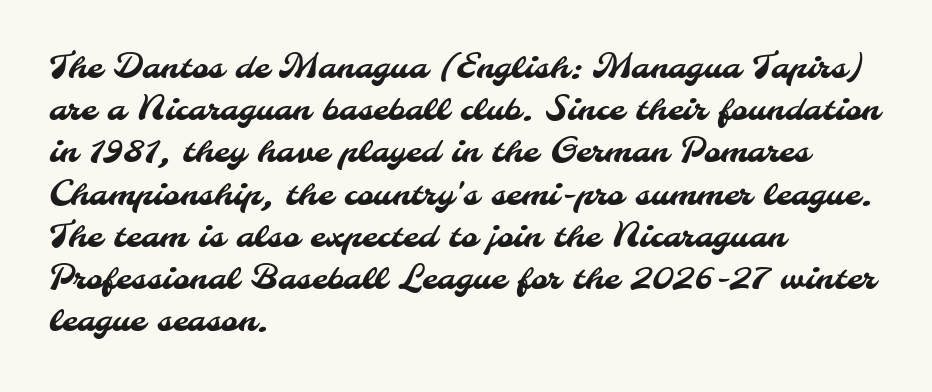
{"serif": "no", "width": "normal", "stroke_contrast": "medium", "x_height": "small", "monospaced": "no", "underline": "no", "align": "left", "line_spacing": "normal", "line_spacing_ratio": 1.32, "letter_spacing": "normal", "letter_spacing_em": 0.0, "glyph_px": 32}
